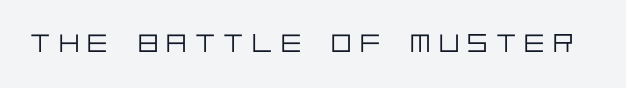
Q: Is the text bold? A: No.
Q: Is the text italic (slanted)? A: No, it is upright.
Q: Is the text underlined? A: No.
Q: Is the spacing between letters normal or unusually wide? A: Unusually wide.
